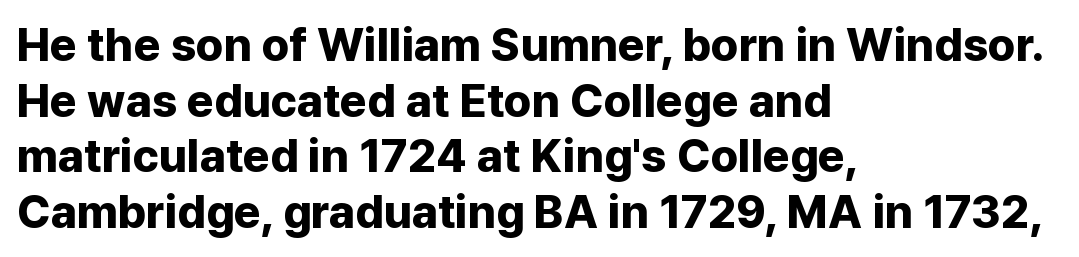
If you drew a ruler down the left edge, every line would touch it. Does the weight exceed regular? Yes, all the way to bold. The letters sit at their default tracking, neither squeezed nor spread. Looks like regular typesetting: each glyph gets only the width it needs.
